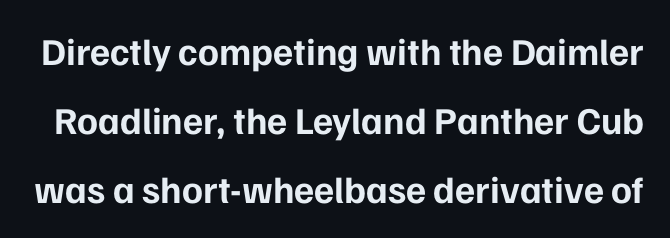
The image shows 38 px bold sans-serif type, upright; set line spacing 1.81x, normal letter spacing, not underlined; low stroke contrast and a medium x-height.
